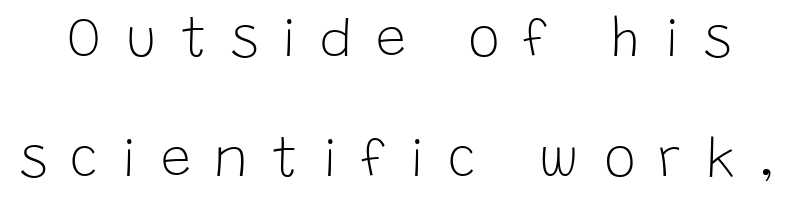
The image shows 54 px light sans-serif type, upright; set loose line spacing (2.22x), unusually wide letter spacing (+0.43 em), not underlined; low stroke contrast and a large x-height.
